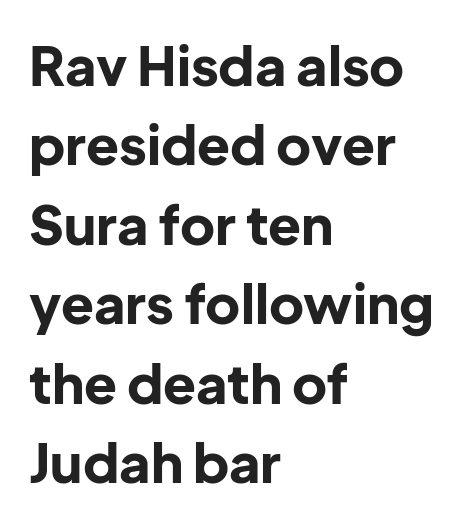
The image shows 54 px bold sans-serif type, upright; set left-aligned, normal line spacing (1.47x), normal letter spacing, not underlined; low stroke contrast and a medium x-height.
